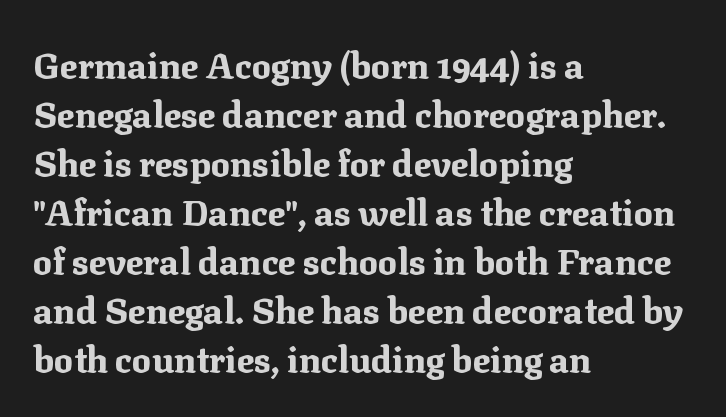
{"serif": "yes", "italic": "no", "bold": "yes", "weight": "bold", "width": "normal", "stroke_contrast": "medium", "x_height": "medium", "monospaced": "no", "underline": "no", "align": "left", "line_spacing": "normal", "line_spacing_ratio": 1.36, "letter_spacing": "normal", "letter_spacing_em": 0.0, "glyph_px": 36}
